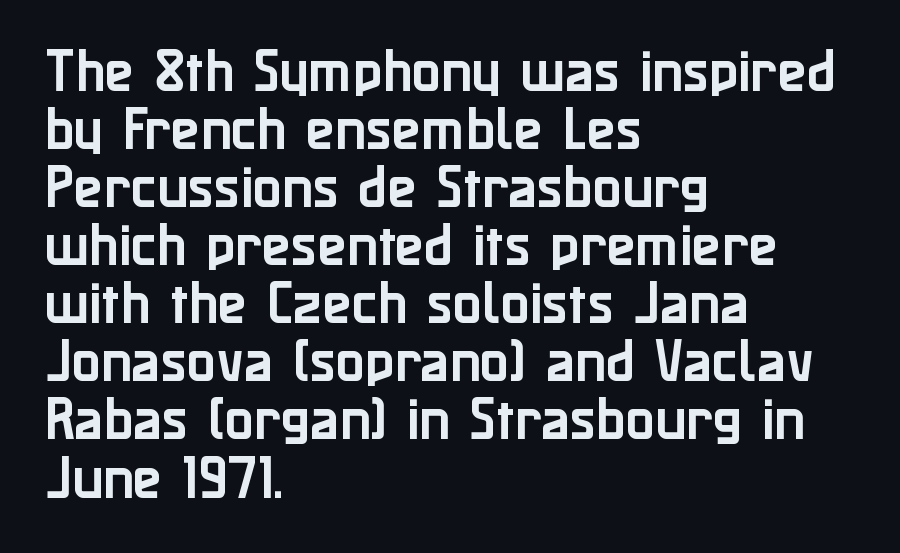
{"serif": "no", "italic": "no", "width": "normal", "stroke_contrast": "low", "x_height": "medium", "monospaced": "no", "underline": "no", "align": "left", "line_spacing_ratio": 1.21, "letter_spacing": "normal", "letter_spacing_em": 0.0, "glyph_px": 48}
